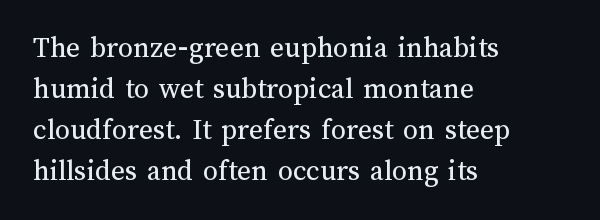
Q: Is the text bold? A: No.
Q: Is the text italic (slanted)? A: No, it is upright.
Q: Is the text underlined? A: No.
Q: How is the paragraph aligned? A: Left-aligned.
Q: Is the spacing between letters normal or unusually wide? A: Normal.
Q: Is the spacing between lines tight, normal or loose? A: Normal.
Q: Width (condensed, normal, or wide)? A: Normal.
Q: Stroke contrast? A: Medium.
Q: x-height? A: Medium.
Q: Monospaced? A: No.
